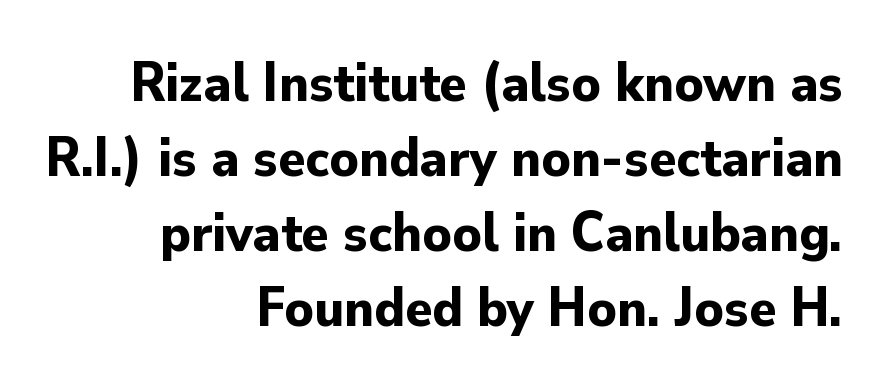
Q: Is the text bold? A: Yes.
Q: Is the text italic (slanted)? A: No, it is upright.
Q: Is the typeface a serif or a sans-serif typeface? A: Sans-serif.
Q: Is the text underlined? A: No.
Q: How is the paragraph aligned? A: Right-aligned.
Q: Is the spacing between letters normal or unusually wide? A: Normal.
Q: Is the spacing between lines tight, normal or loose? A: Normal.
Q: Width (condensed, normal, or wide)? A: Normal.
Q: Stroke contrast? A: Low.
Q: x-height? A: Small.
Q: Monospaced? A: No.
